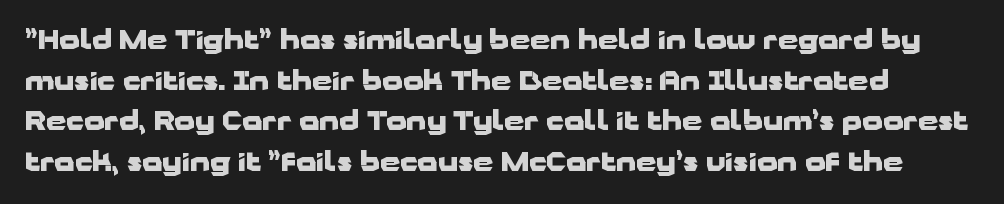
Q: Is the text bold? A: Yes.
Q: Is the text italic (slanted)? A: No, it is upright.
Q: Is the text underlined? A: No.
Q: Is the spacing between letters normal or unusually wide? A: Normal.
Q: Is the spacing between lines tight, normal or loose? A: Normal.
